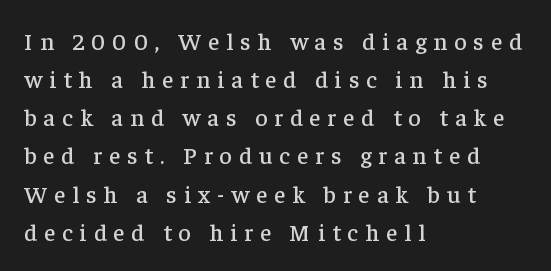
The image shows 24 px text type, upright; set left-aligned, normal line spacing (1.59x), unusually wide letter spacing (+0.29 em), not underlined.
